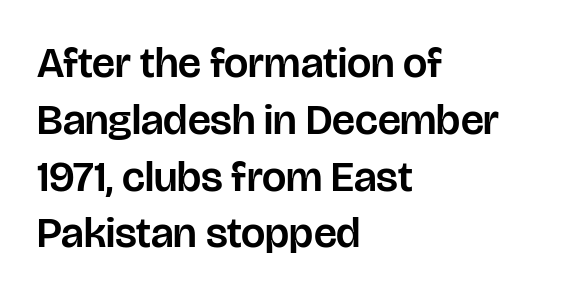
{"serif": "no", "italic": "no", "width": "normal", "stroke_contrast": "low", "x_height": "large", "monospaced": "no", "underline": "no", "align": "left", "line_spacing": "normal", "line_spacing_ratio": 1.32, "letter_spacing": "normal", "letter_spacing_em": 0.0, "glyph_px": 43}
